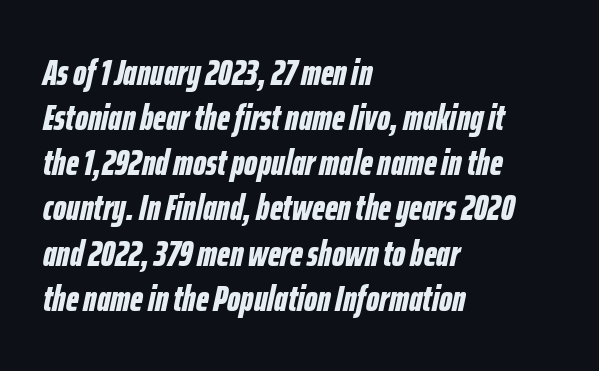
The image shows 37 px bold, condensed type, italic (leaning right); set left-aligned, line spacing 1.22x, normal letter spacing, not underlined; low stroke contrast and a medium x-height.
